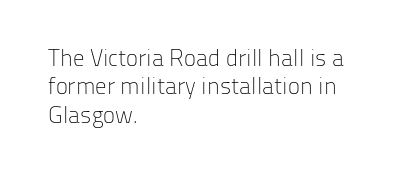
Nobody touched the tracking dial on this one. Visually the block forms a straight wall on the left and a jagged coastline on the right. Posture: upright roman. Beneath every word, the page is bare.
